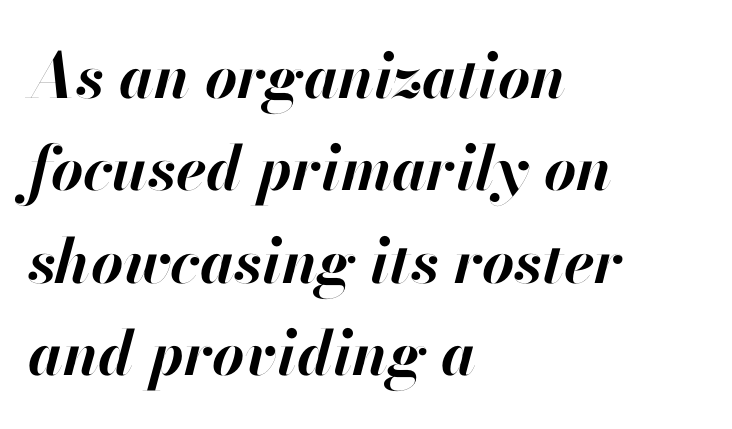
Horizontal alignment here is leftward, the default for most running prose. The typesetting leans heavy: a genuine bold. Quick note: italic. Varying glyph widths throughout — classic text-font behaviour. Glance below the letters and you will spot only blank space.
